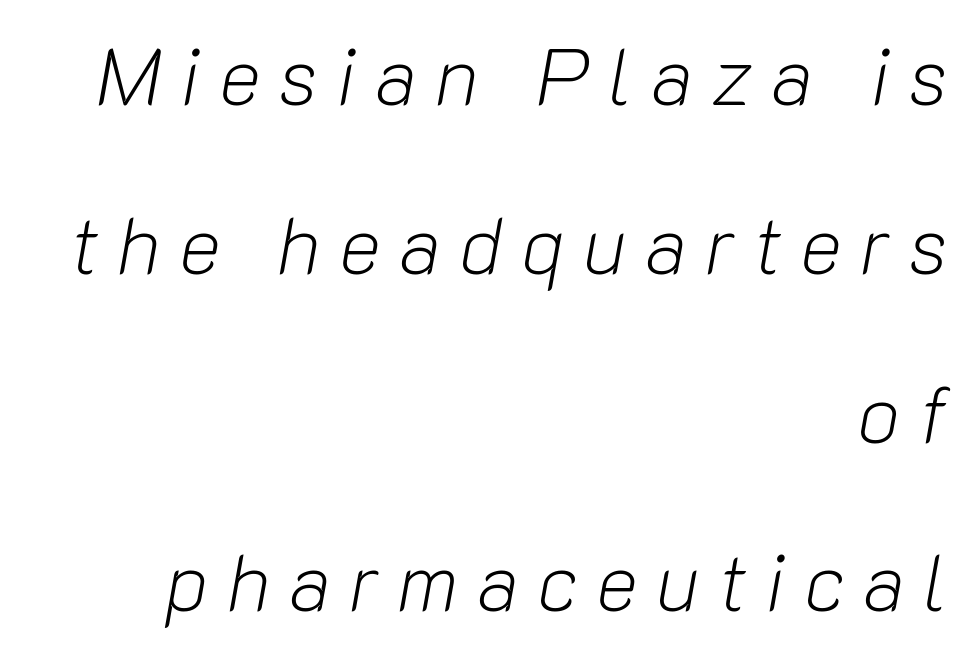
{"italic": "yes", "lean": "right", "slant_degrees": 10, "bold": "no", "weight": "light", "width": "normal", "stroke_contrast": "low", "x_height": "medium", "monospaced": "no", "underline": "no", "align": "right", "line_spacing": "loose", "line_spacing_ratio": 2.11, "letter_spacing": "wide", "letter_spacing_em": 0.23, "glyph_px": 80}
